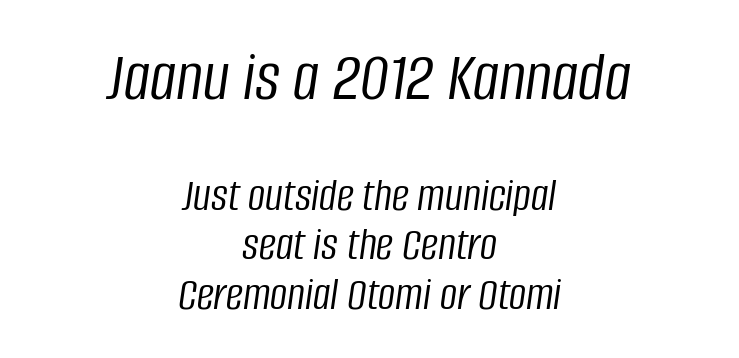
Q: Is the text bold? A: No.
Q: Is the text italic (slanted)? A: Yes, it leans right by about 8 degrees.
Q: Is the text underlined? A: No.
Q: How is the paragraph aligned? A: Centered.
Q: Is the spacing between letters normal or unusually wide? A: Normal.
Q: Is the spacing between lines tight, normal or loose? A: Tight.
Q: Which block of text is set in a larger size, the first (top) or the second (bottom)? A: The first (top) one.
Q: Width (condensed, normal, or wide)? A: Condensed.
Q: Stroke contrast? A: Low.
Q: x-height? A: Large.
Q: Monospaced? A: No.
